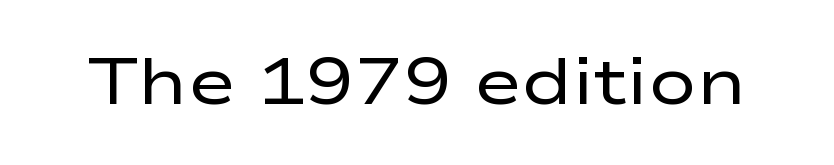
The image shows 65 px regular-weight, wide sans-serif type, upright; set normal letter spacing, not underlined; low stroke contrast and a medium x-height.
